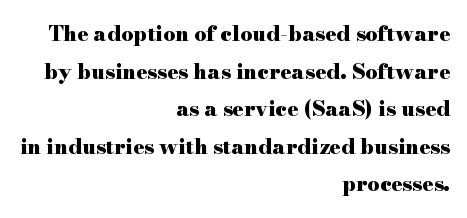
Q: Is the text bold? A: Yes.
Q: Is the text italic (slanted)? A: No, it is upright.
Q: Is the text underlined? A: No.
Q: How is the paragraph aligned? A: Right-aligned.
Q: Is the spacing between letters normal or unusually wide? A: Normal.
